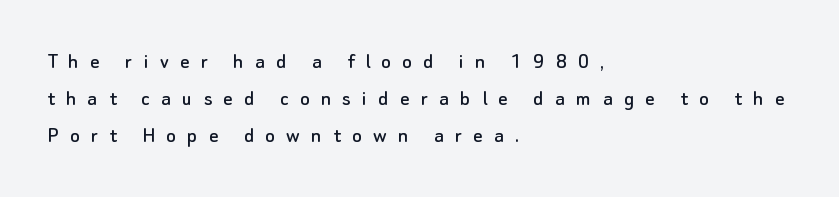
The image shows 23 px text type, upright; set left-aligned, normal line spacing (1.61x), unusually wide letter spacing (+0.49 em), not underlined.
